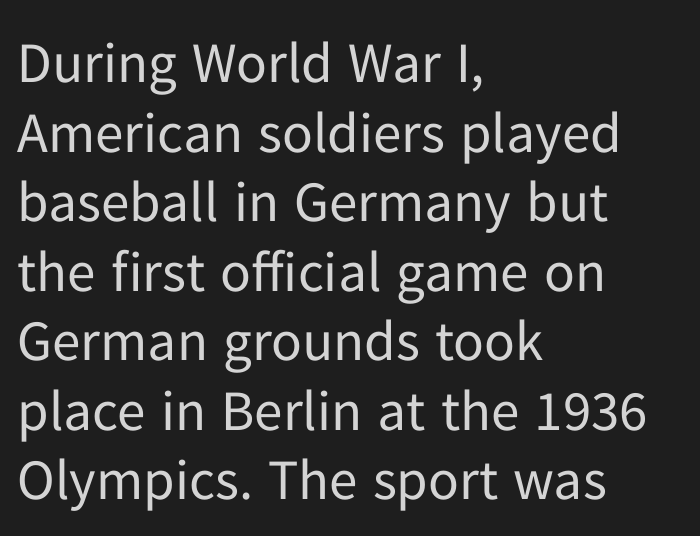
The image shows 57 px regular-weight sans-serif type, upright; set left-aligned, line spacing 1.22x, normal letter spacing, not underlined; low stroke contrast and a medium x-height.
